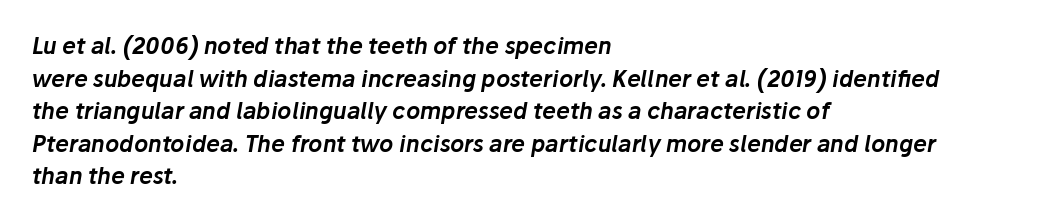
A typesetter would call this zero additional tracking. Looking at the ascenders, they clearly lean. The lines in this sample share a left origin and differ only in where they stop. How would I describe the line gaps? Plain and ordinary. Decoration check: the copy has no underline.
